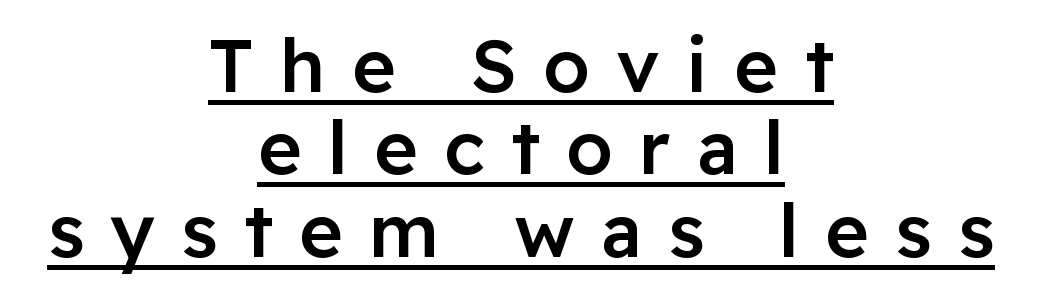
The image shows 75 px semibold sans-serif type, upright; set centered, tight line spacing (1.1x), unusually wide letter spacing (+0.35 em), underlined; low stroke contrast and a medium x-height.
